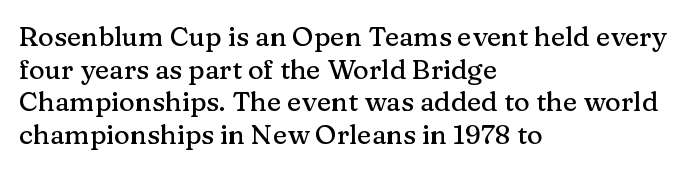
Q: Is the text italic (slanted)? A: No, it is upright.
Q: Is the text underlined? A: No.
Q: How is the paragraph aligned? A: Left-aligned.
Q: Is the spacing between letters normal or unusually wide? A: Normal.
